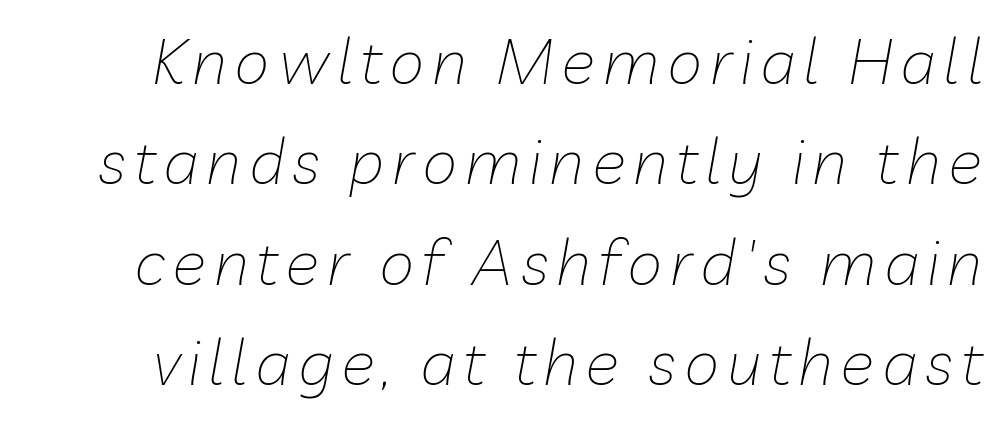
{"italic": "yes", "lean": "right", "slant_degrees": 10, "bold": "no", "weight": "thin", "width": "normal", "stroke_contrast": "low", "x_height": "medium", "monospaced": "no", "underline": "no", "line_spacing": "normal", "line_spacing_ratio": 1.57, "glyph_px": 64}
